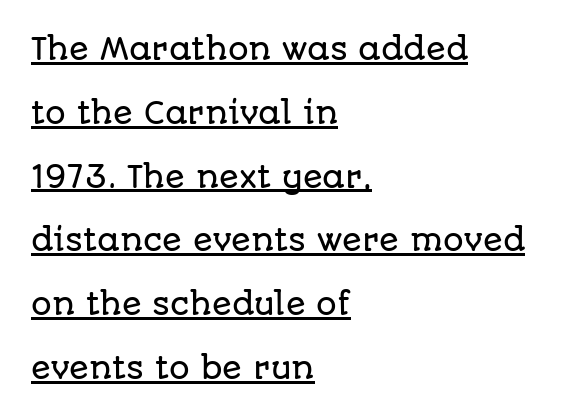
Q: Is the text italic (slanted)? A: No, it is upright.
Q: Is the typeface a serif or a sans-serif typeface? A: Sans-serif.
Q: Is the text underlined? A: Yes.
Q: How is the paragraph aligned? A: Left-aligned.
Q: Is the spacing between letters normal or unusually wide? A: Normal.
Q: Is the spacing between lines tight, normal or loose? A: Loose.
Q: Width (condensed, normal, or wide)? A: Normal.
Q: Stroke contrast? A: Low.
Q: x-height? A: Large.
Q: Monospaced? A: No.
